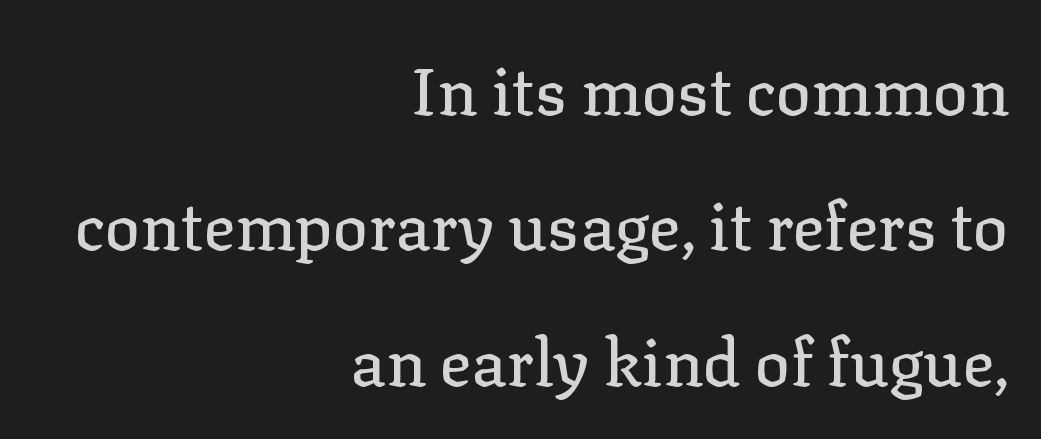
{"serif": "yes", "italic": "no", "width": "normal", "stroke_contrast": "low", "x_height": "medium", "monospaced": "no", "underline": "no", "align": "right", "line_spacing": "loose", "line_spacing_ratio": 2.05, "letter_spacing": "normal", "letter_spacing_em": 0.0, "glyph_px": 66}
